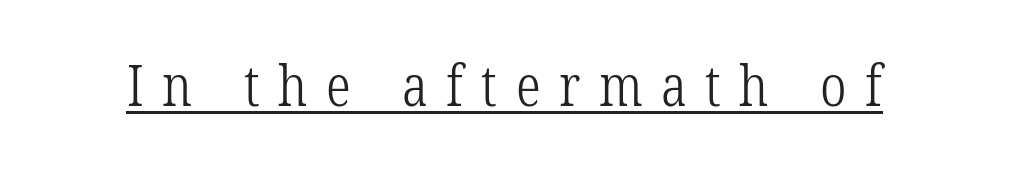
Q: Is the text bold? A: No.
Q: Is the typeface a serif or a sans-serif typeface? A: Serif.
Q: Is the text underlined? A: Yes.
Q: Is the spacing between letters normal or unusually wide? A: Unusually wide.
Q: Width (condensed, normal, or wide)? A: Condensed.
Q: Stroke contrast? A: Low.
Q: x-height? A: Medium.
Q: Monospaced? A: No.
